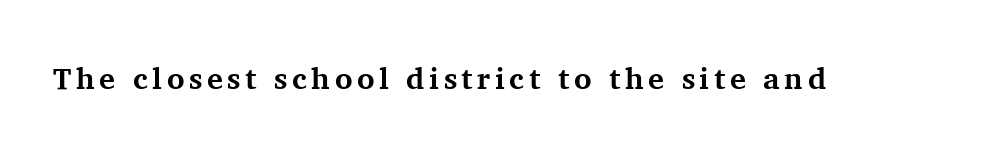
Q: Is the text bold? A: Yes.
Q: Is the text italic (slanted)? A: No, it is upright.
Q: Is the typeface a serif or a sans-serif typeface? A: Serif.
Q: Is the text underlined? A: No.
Q: Width (condensed, normal, or wide)? A: Normal.
Q: Stroke contrast? A: Medium.
Q: x-height? A: Medium.
Q: Monospaced? A: No.
